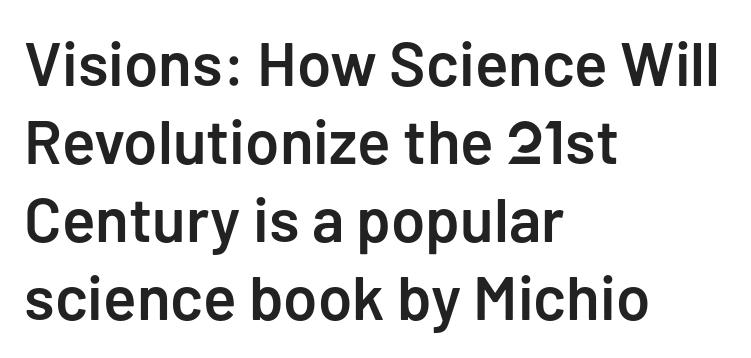
The image shows 62 px semibold sans-serif type, upright; set left-aligned, normal line spacing (1.26x), normal letter spacing, not underlined; low stroke contrast and a medium x-height.
